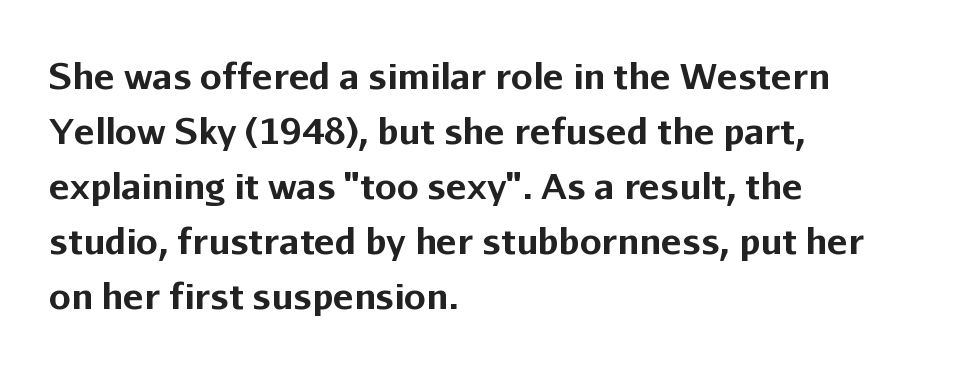
{"serif": "no", "italic": "no", "bold": "yes", "weight": "bold", "width": "normal", "stroke_contrast": "low", "x_height": "medium", "monospaced": "no", "underline": "no", "align": "left", "line_spacing": "normal", "line_spacing_ratio": 1.57, "letter_spacing": "normal", "letter_spacing_em": 0.0, "glyph_px": 35}
